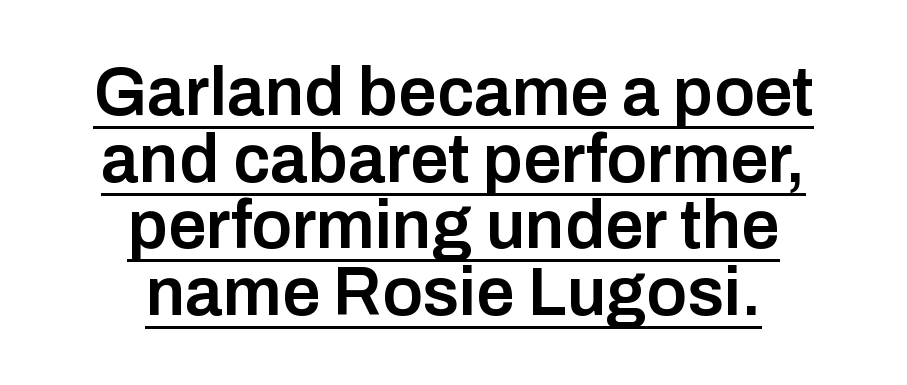
Q: Is the text bold? A: Semi-bold.
Q: Is the text italic (slanted)? A: No, it is upright.
Q: Is the typeface a serif or a sans-serif typeface? A: Sans-serif.
Q: Is the text underlined? A: Yes.
Q: How is the paragraph aligned? A: Centered.
Q: Is the spacing between letters normal or unusually wide? A: Normal.
Q: Is the spacing between lines tight, normal or loose? A: Tight.
Q: Width (condensed, normal, or wide)? A: Normal.
Q: Stroke contrast? A: Low.
Q: x-height? A: Medium.
Q: Monospaced? A: No.
